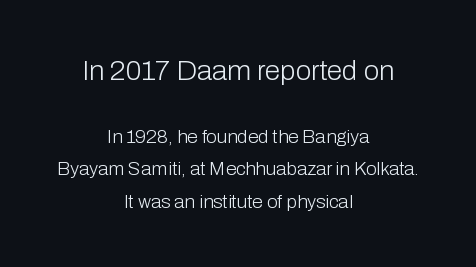
The image shows 28 px light sans-serif type, upright; set centered, line spacing 1.72x, normal letter spacing, not underlined; the first (top) block is 1.47x larger; low stroke contrast and a medium x-height.
